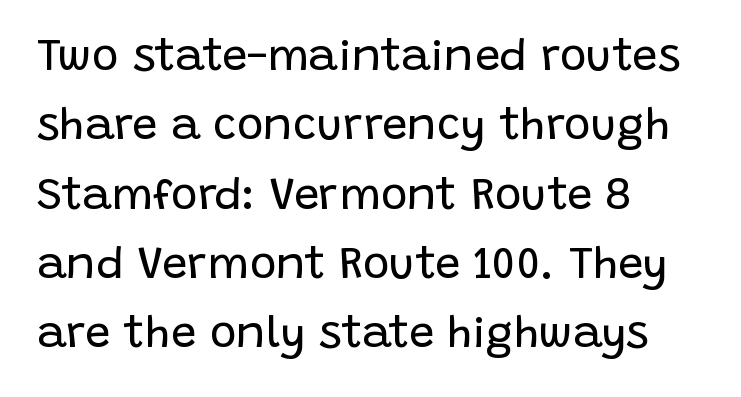
Each letter keeps its own natural width here, so spacing adapts to shape. Every stem runs plumb, perpendicular to the baseline. Summary of vertical rhythm: regular, with standard interline spacing. This is not heavy type; no bold has been used.
